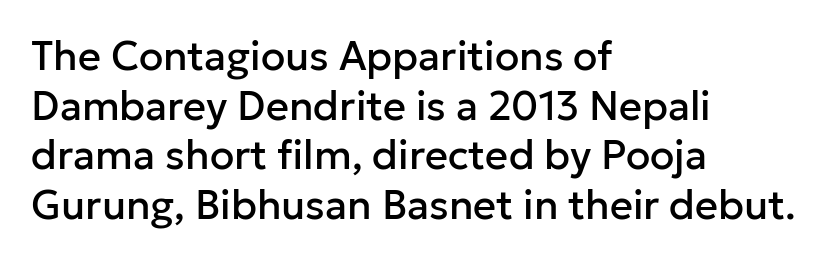
Q: Is the text italic (slanted)? A: No, it is upright.
Q: Is the typeface a serif or a sans-serif typeface? A: Sans-serif.
Q: Is the text underlined? A: No.
Q: How is the paragraph aligned? A: Left-aligned.
Q: Is the spacing between letters normal or unusually wide? A: Normal.
Q: Width (condensed, normal, or wide)? A: Normal.
Q: Stroke contrast? A: Low.
Q: x-height? A: Medium.
Q: Monospaced? A: No.
